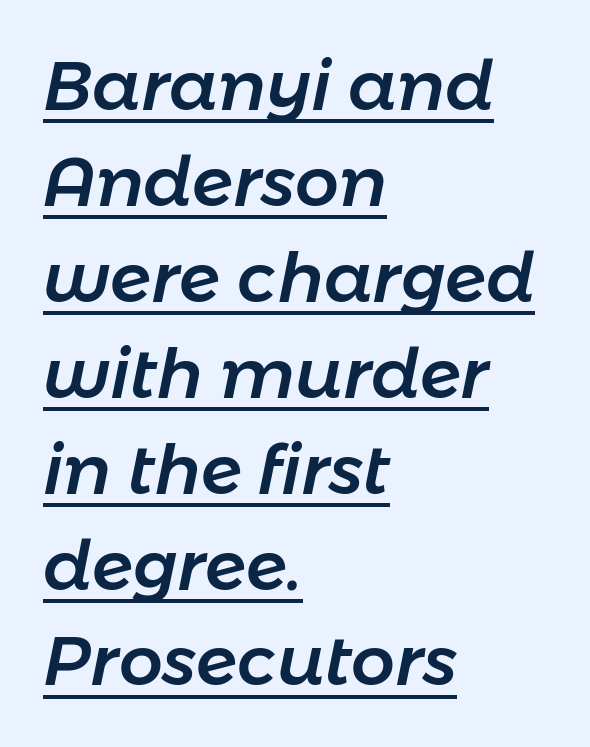
Q: Is the text italic (slanted)? A: Yes, it leans right by about 11 degrees.
Q: Is the text underlined? A: Yes.
Q: How is the paragraph aligned? A: Left-aligned.
Q: Is the spacing between letters normal or unusually wide? A: Normal.
Q: Is the spacing between lines tight, normal or loose? A: Normal.
Q: Width (condensed, normal, or wide)? A: Normal.
Q: Stroke contrast? A: Low.
Q: x-height? A: Medium.
Q: Monospaced? A: No.
